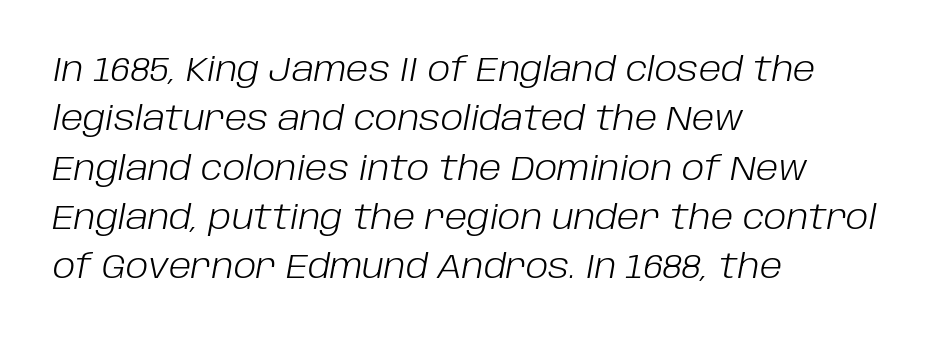
{"italic": "yes", "lean": "right", "slant_degrees": 10, "bold": "no", "weight": "light", "width": "normal", "stroke_contrast": "low", "x_height": "large", "monospaced": "no", "underline": "no", "align": "left", "line_spacing": "normal", "line_spacing_ratio": 1.45, "letter_spacing": "normal", "letter_spacing_em": 0.0, "glyph_px": 34}
